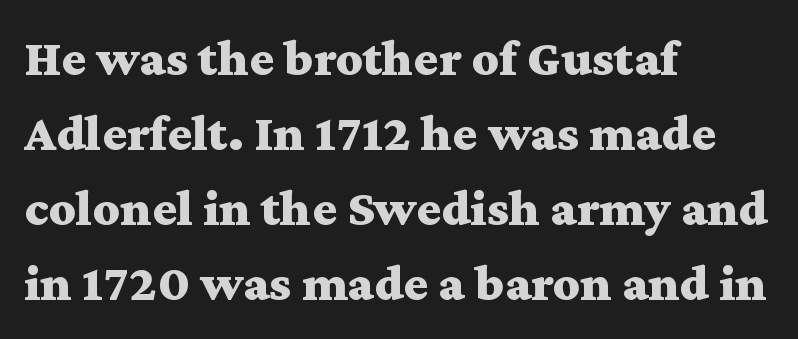
Stroke terminals: seriffed. The passage shown has conventional tracking throughout. Character widths vary here, with narrow letters taking less room than wide ones. Just letters on the line, the space beneath them empty.
